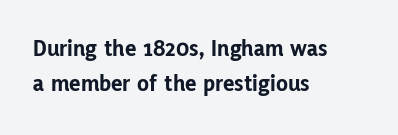
The image shows 24 px bold type, upright; set left-aligned, normal line spacing (1.46x), normal letter spacing, not underlined.
